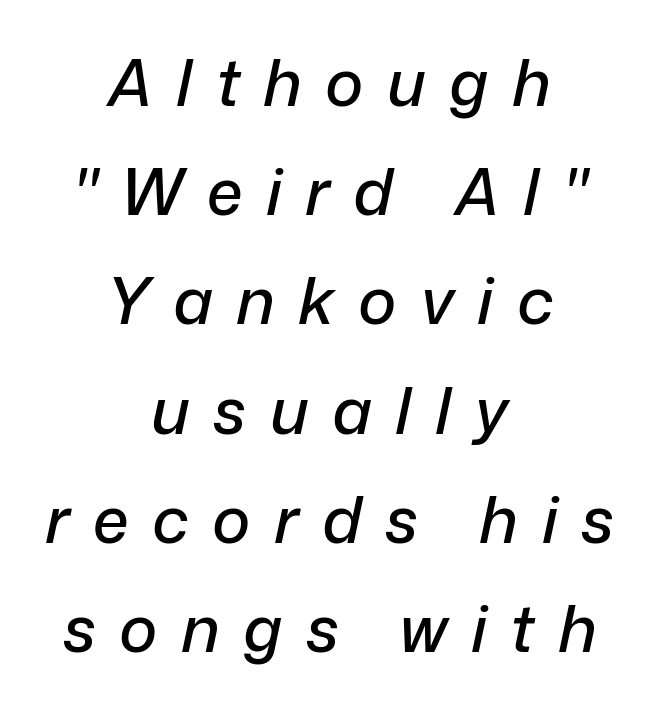
{"italic": "yes", "lean": "right", "slant_degrees": 12, "width": "normal", "stroke_contrast": "low", "x_height": "medium", "monospaced": "no", "underline": "no", "align": "center", "line_spacing": "normal", "line_spacing_ratio": 1.68, "letter_spacing": "wide", "letter_spacing_em": 0.36, "glyph_px": 65}
